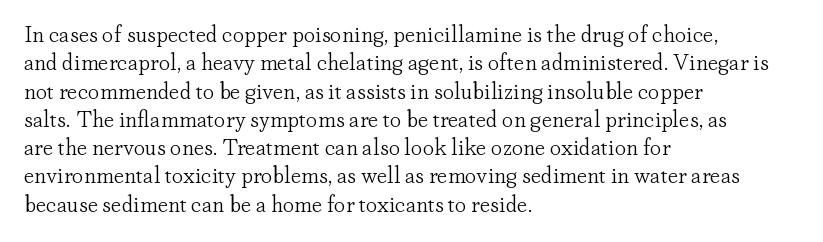
Q: Is the text bold? A: No.
Q: Is the text italic (slanted)? A: No, it is upright.
Q: Is the text underlined? A: No.
Q: How is the paragraph aligned? A: Left-aligned.
Q: Is the spacing between letters normal or unusually wide? A: Normal.
